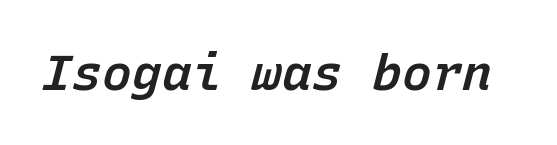
The specimen reads as italic at a glance. Spacing between characters is what you'd get straight out of the box. This is moderately heavy type, rendered in semibold. Plain, unruled lines of type.
